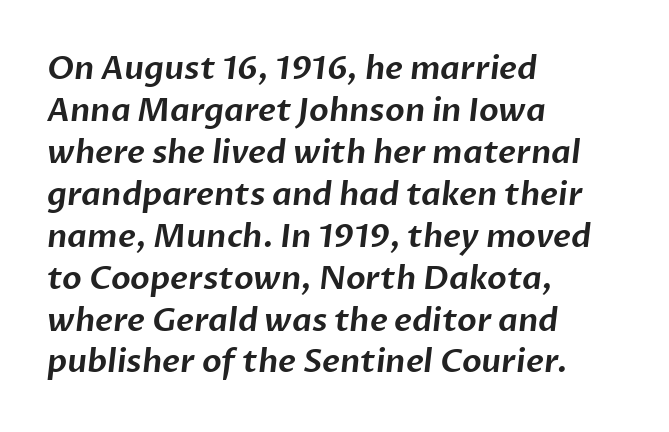
{"serif": "no", "width": "normal", "stroke_contrast": "low", "x_height": "medium", "monospaced": "no", "underline": "no", "align": "left", "line_spacing": "normal", "line_spacing_ratio": 1.31, "letter_spacing": "normal", "letter_spacing_em": 0.0, "glyph_px": 32}
